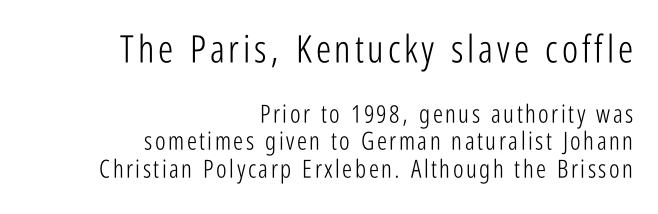
What's the leading like? Squeezed, with rows nearly overlapping. Looks like regular typesetting: each glyph gets only the width it needs. A bare baseline throughout the passage. Tall strokes in this sample are plumb rather than angled. Counters stay open thanks to moderate or lighter strokes.
